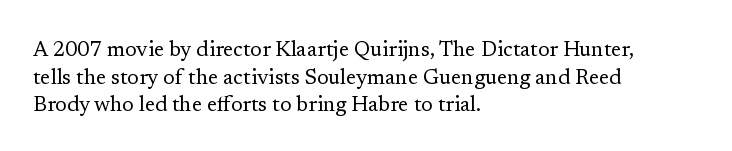
The image shows 21 px text type, upright; set left-aligned, normal line spacing (1.32x), normal letter spacing, not underlined.
